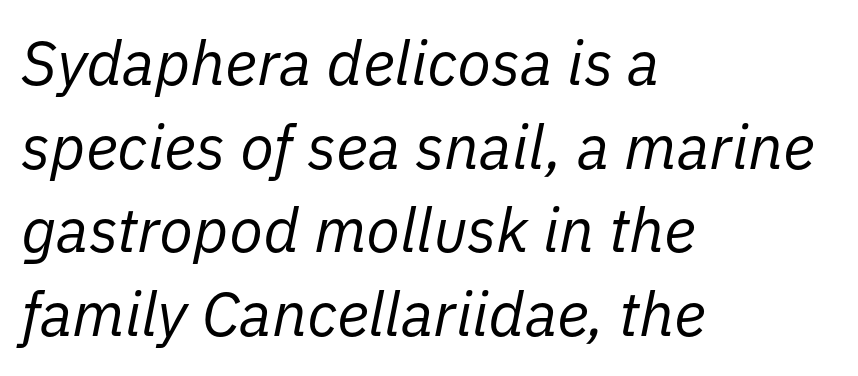
A typesetter would call this proportional, since set widths differ per character. In terms of letterspacing, this is plain default setting. Compared with typical paragraphs, the rows here are spaced about the same. A bare baseline throughout the passage. Which margin do the lines hug? The left one — the right edge is uneven. A light-to-regular cut is what we see here.
